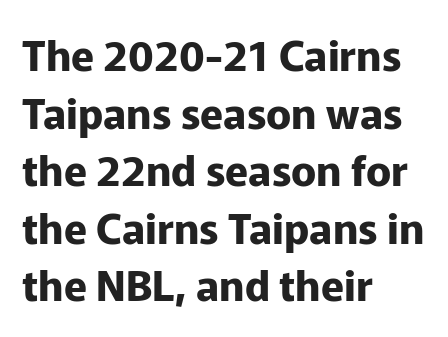
A typesetter would call this leading conventional body-copy spacing. The letters sit at their default tracking, neither squeezed nor spread. The designer went with a sans here, leaving each stem footless. The passage shown is emphatically bold. Every stem runs plumb, perpendicular to the baseline. Decoration check: the copy has no underline.
